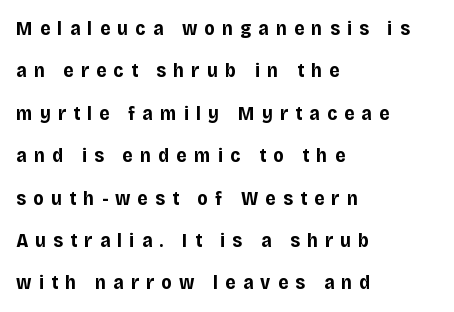
The image shows 20 px bold type, upright; set left-aligned, loose line spacing (2.12x), unusually wide letter spacing (+0.36 em), not underlined.
